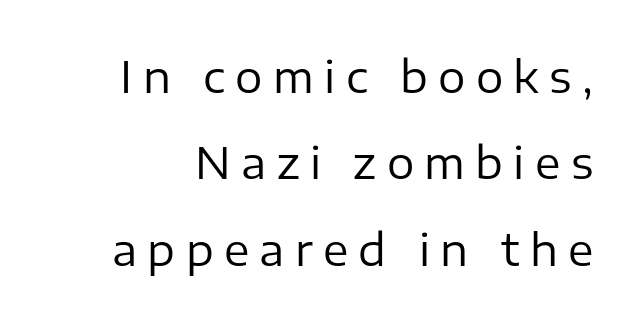
Q: Is the text bold? A: No.
Q: Is the text italic (slanted)? A: No, it is upright.
Q: Is the typeface a serif or a sans-serif typeface? A: Sans-serif.
Q: Is the text underlined? A: No.
Q: Is the spacing between letters normal or unusually wide? A: Unusually wide.
Q: Is the spacing between lines tight, normal or loose? A: Loose.
Q: Width (condensed, normal, or wide)? A: Normal.
Q: Stroke contrast? A: Low.
Q: x-height? A: Medium.
Q: Monospaced? A: No.
